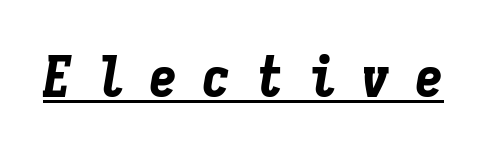
The lettering is marked with a stroke running underneath it. How are the letters spaced? Widely, with obvious added tracking. Strokes here are thick enough to call this a true bold. The face used here is monospaced, like something from a code editor. Posture: slanted.
